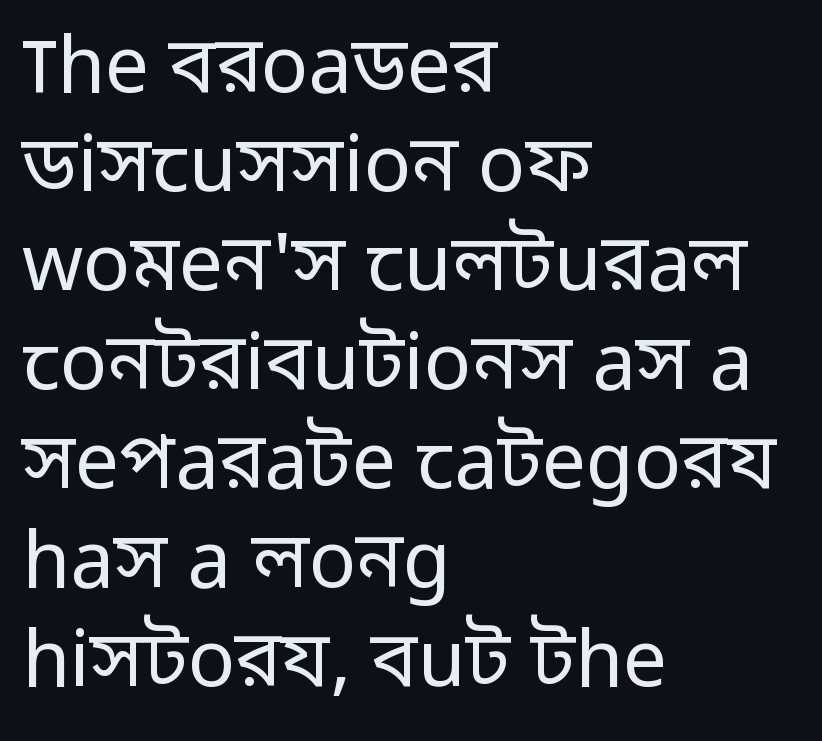
{"serif": "no", "italic": "no", "bold": "no", "weight": "regular", "width": "normal", "stroke_contrast": "low", "x_height": "medium", "monospaced": "no", "underline": "no", "align": "left", "line_spacing": "normal", "line_spacing_ratio": 1.27, "letter_spacing": "normal", "letter_spacing_em": 0.0, "glyph_px": 78}
